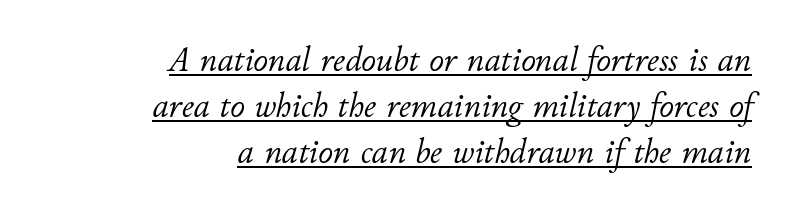
The image shows 36 px light type, italic (leaning right); set right-aligned, normal line spacing (1.28x), normal letter spacing, underlined; low stroke contrast and a small x-height.
